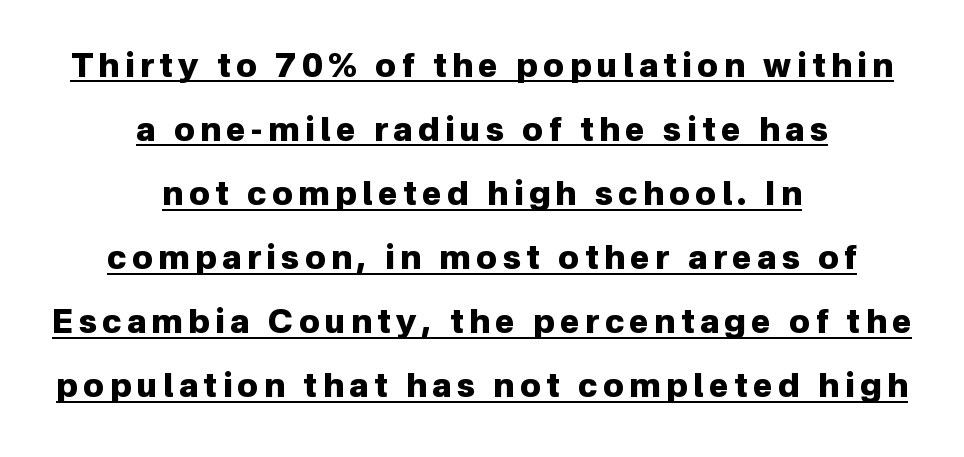
{"serif": "no", "italic": "no", "bold": "yes", "weight": "heavy", "width": "normal", "stroke_contrast": "low", "x_height": "medium", "monospaced": "no", "underline": "yes", "align": "center", "line_spacing": "loose", "line_spacing_ratio": 1.94, "glyph_px": 33}
